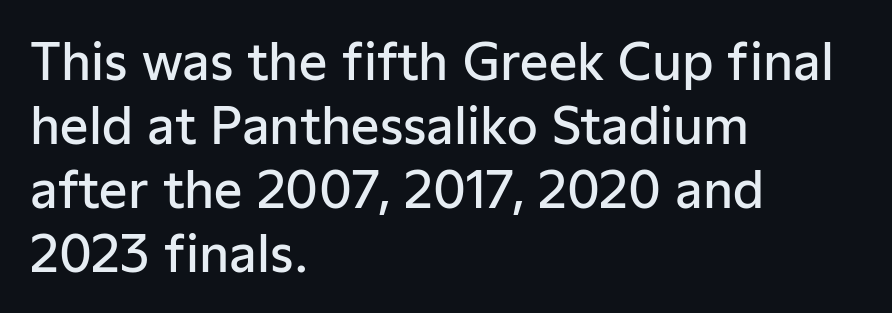
Q: Is the text bold? A: Semi-bold.
Q: Is the text italic (slanted)? A: No, it is upright.
Q: Is the typeface a serif or a sans-serif typeface? A: Sans-serif.
Q: Is the text underlined? A: No.
Q: How is the paragraph aligned? A: Left-aligned.
Q: Is the spacing between letters normal or unusually wide? A: Normal.
Q: Is the spacing between lines tight, normal or loose? A: Normal.
Q: Width (condensed, normal, or wide)? A: Normal.
Q: Stroke contrast? A: Low.
Q: x-height? A: Medium.
Q: Monospaced? A: No.
